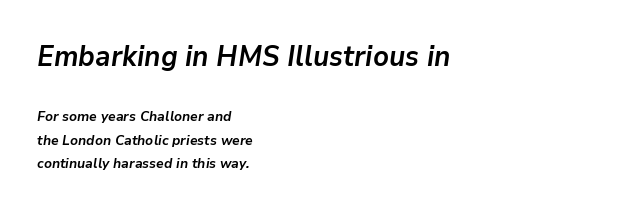
Q: Is the text bold? A: Yes.
Q: Is the text italic (slanted)? A: Yes, it leans right by about 9 degrees.
Q: Is the text underlined? A: No.
Q: How is the paragraph aligned? A: Left-aligned.
Q: Is the spacing between letters normal or unusually wide? A: Normal.
Q: Is the spacing between lines tight, normal or loose? A: Normal.
Q: Which block of text is set in a larger size, the first (top) or the second (bottom)? A: The first (top) one.
Q: Width (condensed, normal, or wide)? A: Normal.
Q: Stroke contrast? A: Low.
Q: x-height? A: Medium.
Q: Monospaced? A: No.
